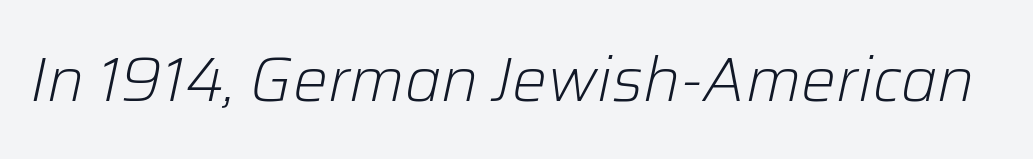
In terms of letterspacing, this is plain default setting. Decoration check: the copy has no underline. You could not count columns in this text — the font is proportionally spaced. The characters are drawn with everyday or finer stroke widths. If you drew a line through each stem, it would be angled.
